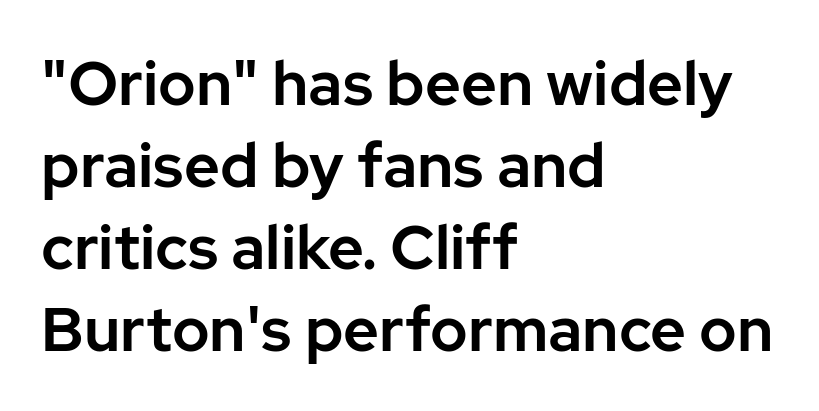
Q: Is the text italic (slanted)? A: No, it is upright.
Q: Is the typeface a serif or a sans-serif typeface? A: Sans-serif.
Q: Is the text underlined? A: No.
Q: How is the paragraph aligned? A: Left-aligned.
Q: Is the spacing between letters normal or unusually wide? A: Normal.
Q: Is the spacing between lines tight, normal or loose? A: Normal.
Q: Width (condensed, normal, or wide)? A: Normal.
Q: Stroke contrast? A: Low.
Q: x-height? A: Medium.
Q: Monospaced? A: No.
